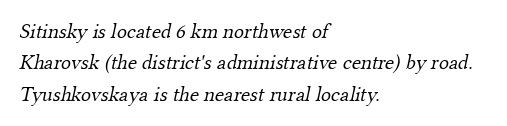
{"bold": "no", "underline": "no", "align": "left", "line_spacing": "normal", "line_spacing_ratio": 1.49, "letter_spacing": "normal", "letter_spacing_em": 0.0, "glyph_px": 21}
